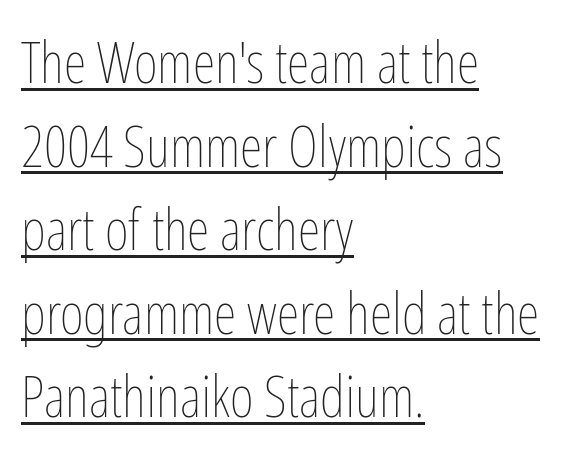
Q: Is the text bold? A: No.
Q: Is the text italic (slanted)? A: No, it is upright.
Q: Is the text underlined? A: Yes.
Q: How is the paragraph aligned? A: Left-aligned.
Q: Is the spacing between letters normal or unusually wide? A: Normal.
Q: Is the spacing between lines tight, normal or loose? A: Normal.
Q: Width (condensed, normal, or wide)? A: Condensed.
Q: Stroke contrast? A: Low.
Q: x-height? A: Medium.
Q: Monospaced? A: No.
